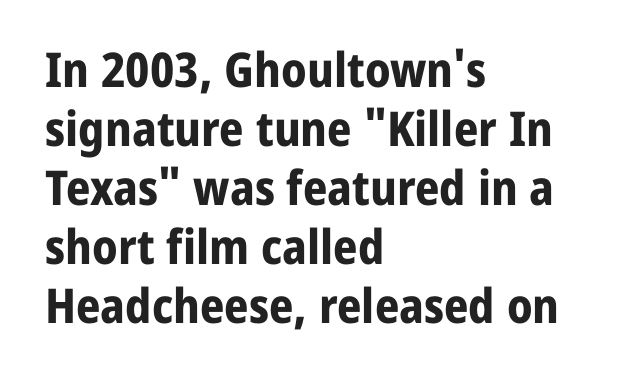
To sum up the face: it is a sans, with no serifs. Every row of glyphs begins at an identical x-position on the left. The line texture is even and compact thanks to regular tracking. Summary of weight: heavy, a full bold.
